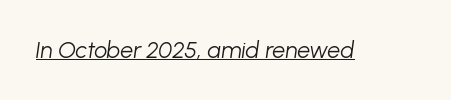
Compared with ordinary roman type, these characters are visibly tilted. Caption: face not bold, strokes unweighted. The specimen includes a rule beneath the text block's lines. Compared with typical body copy, the letter spacing here is the same.
